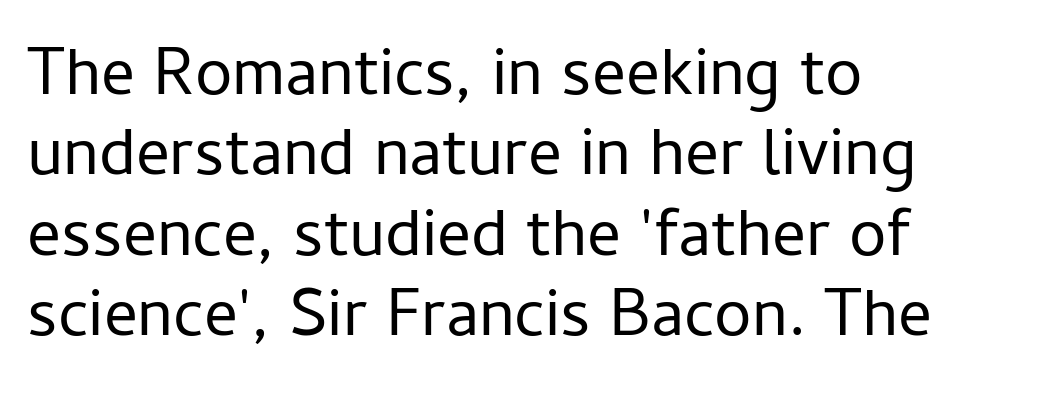
Bare-footed words on every line. Standard letterfit; no display-style spreading of the glyphs. Characters remain perfectly vertical along every line. Spacing verdict: proportional, widths tailored to each character. Does the copy run flush right? No — it runs flush left.
